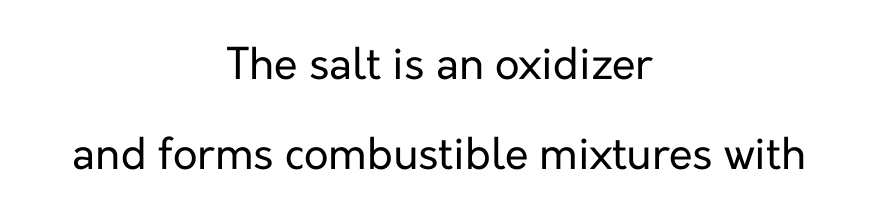
Q: Is the text bold? A: No.
Q: Is the text italic (slanted)? A: No, it is upright.
Q: Is the typeface a serif or a sans-serif typeface? A: Sans-serif.
Q: Is the text underlined? A: No.
Q: How is the paragraph aligned? A: Centered.
Q: Is the spacing between letters normal or unusually wide? A: Normal.
Q: Is the spacing between lines tight, normal or loose? A: Loose.
Q: Width (condensed, normal, or wide)? A: Normal.
Q: Stroke contrast? A: Low.
Q: x-height? A: Medium.
Q: Monospaced? A: No.
